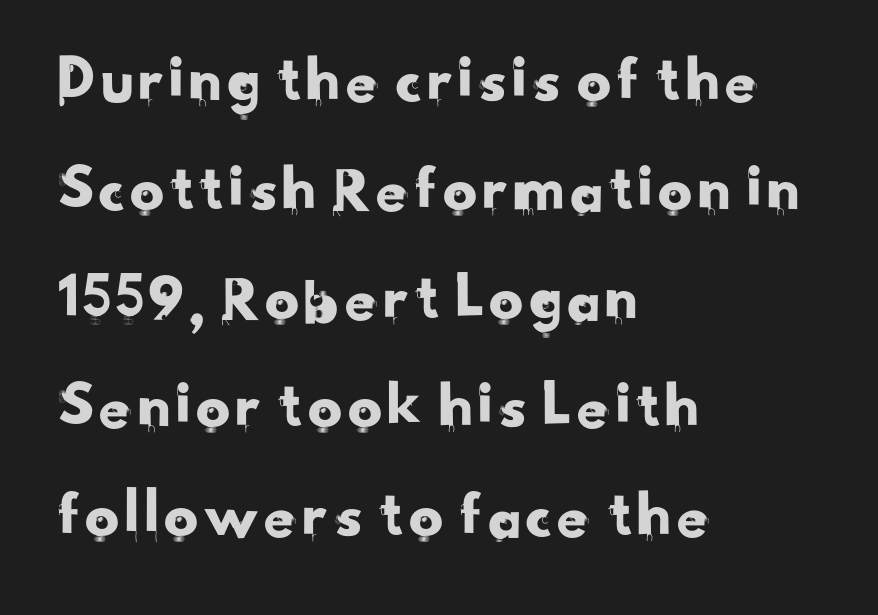
The image shows 68 px sans-serif type; set left-aligned, normal line spacing (1.6x), normal letter spacing, not underlined; low stroke contrast and a small x-height.
